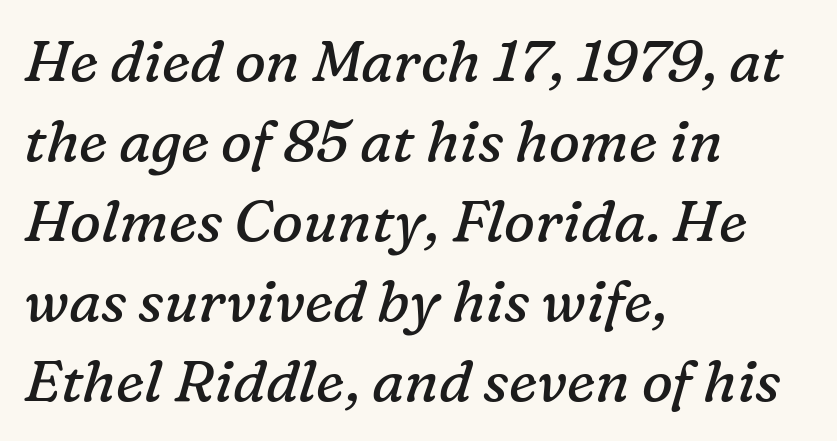
Q: Is the text bold? A: No.
Q: Is the text italic (slanted)? A: Yes, it leans right by about 16 degrees.
Q: Is the typeface a serif or a sans-serif typeface? A: Serif.
Q: Is the text underlined? A: No.
Q: How is the paragraph aligned? A: Left-aligned.
Q: Is the spacing between letters normal or unusually wide? A: Normal.
Q: Is the spacing between lines tight, normal or loose? A: Normal.
Q: Width (condensed, normal, or wide)? A: Normal.
Q: Stroke contrast? A: Low.
Q: x-height? A: Medium.
Q: Monospaced? A: No.
